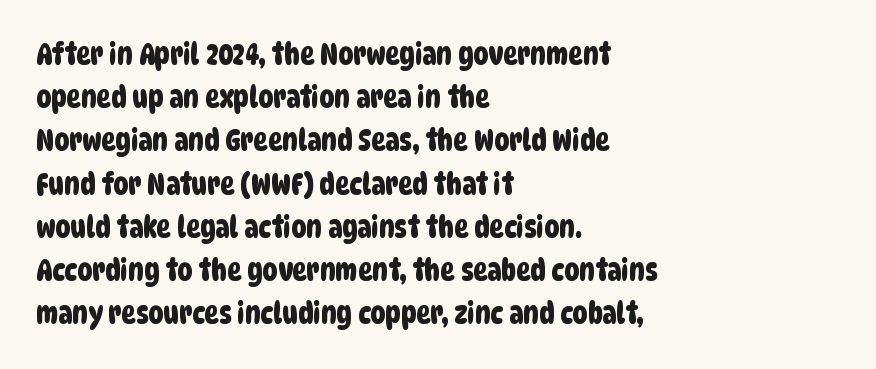
Q: Is the typeface a serif or a sans-serif typeface? A: Sans-serif.
Q: Is the text underlined? A: No.
Q: How is the paragraph aligned? A: Left-aligned.
Q: Is the spacing between letters normal or unusually wide? A: Normal.
Q: Is the spacing between lines tight, normal or loose? A: Normal.
Q: Width (condensed, normal, or wide)? A: Condensed.
Q: Stroke contrast? A: Low.
Q: x-height? A: Large.
Q: Monospaced? A: No.
